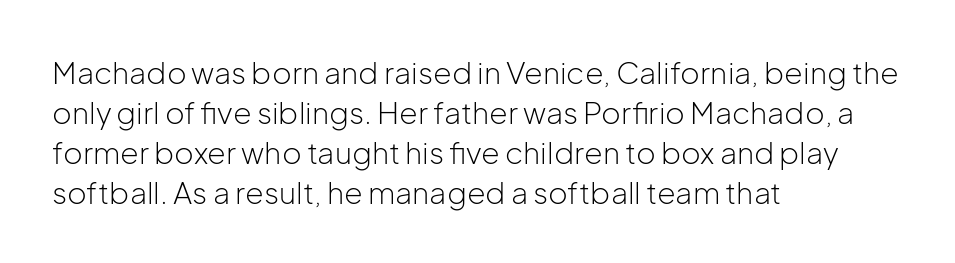
Descenders hang freely into open space. Is there any slant? The stems are plumb. A student would call this left alignment; a typographer would say flush left, rag right. The passage shown is typed in a proportional face where columns would drift. The designer left line spacing at the default.
